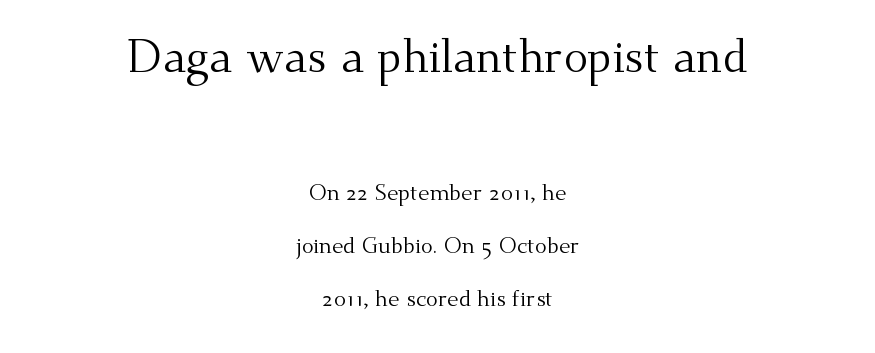
Q: Is the text bold? A: No.
Q: Is the text italic (slanted)? A: No, it is upright.
Q: Is the typeface a serif or a sans-serif typeface? A: Serif.
Q: Is the text underlined? A: No.
Q: How is the paragraph aligned? A: Centered.
Q: Is the spacing between letters normal or unusually wide? A: Normal.
Q: Is the spacing between lines tight, normal or loose? A: Loose.
Q: Which block of text is set in a larger size, the first (top) or the second (bottom)? A: The first (top) one.
Q: Width (condensed, normal, or wide)? A: Normal.
Q: Stroke contrast? A: Medium.
Q: x-height? A: Small.
Q: Monospaced? A: No.
